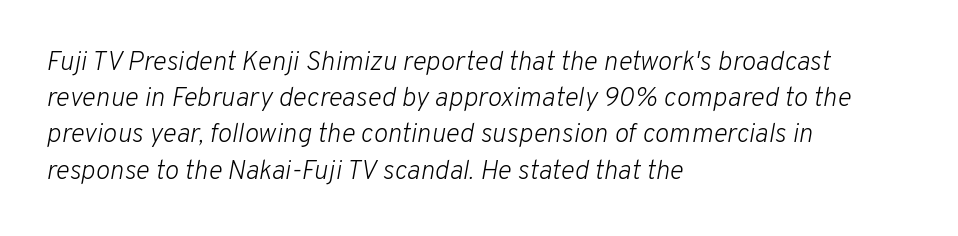
Q: Is the text bold? A: No.
Q: Is the text italic (slanted)? A: Yes, it leans right by about 10 degrees.
Q: Is the text underlined? A: No.
Q: How is the paragraph aligned? A: Left-aligned.
Q: Is the spacing between letters normal or unusually wide? A: Normal.
Q: Is the spacing between lines tight, normal or loose? A: Normal.
